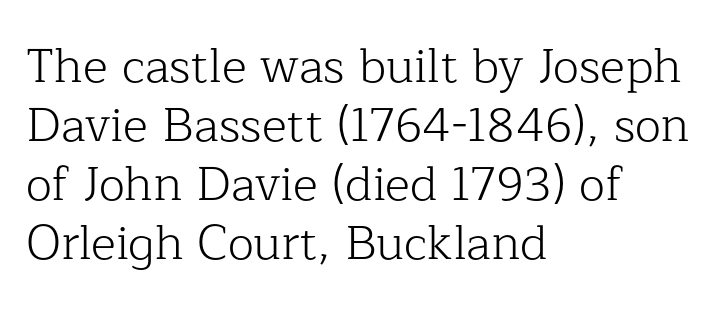
The image shows 48 px light serif type, upright; set left-aligned, line spacing 1.23x, normal letter spacing, not underlined; low stroke contrast and a medium x-height.
